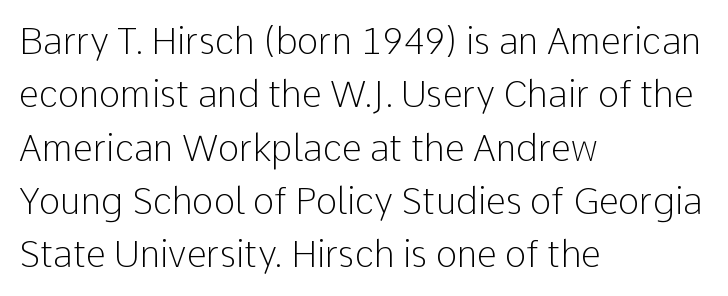
{"serif": "no", "italic": "no", "bold": "no", "weight": "light", "width": "normal", "stroke_contrast": "low", "x_height": "medium", "monospaced": "no", "underline": "no", "align": "left", "line_spacing": "normal", "line_spacing_ratio": 1.48, "letter_spacing": "normal", "letter_spacing_em": 0.0, "glyph_px": 36}
